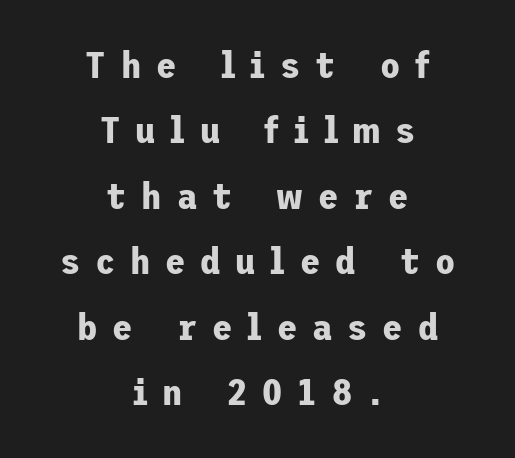
{"serif": "no", "italic": "no", "bold": "yes", "weight": "bold", "width": "normal", "stroke_contrast": "low", "x_height": "medium", "underline": "no", "align": "center", "line_spacing_ratio": 1.77, "letter_spacing": "wide", "letter_spacing_em": 0.4, "glyph_px": 37}
